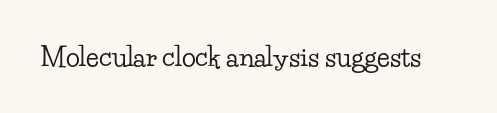
Is there any slant? The stems are plumb. Descenders are the only things crossing below the line. The line texture is even and compact thanks to regular tracking.
